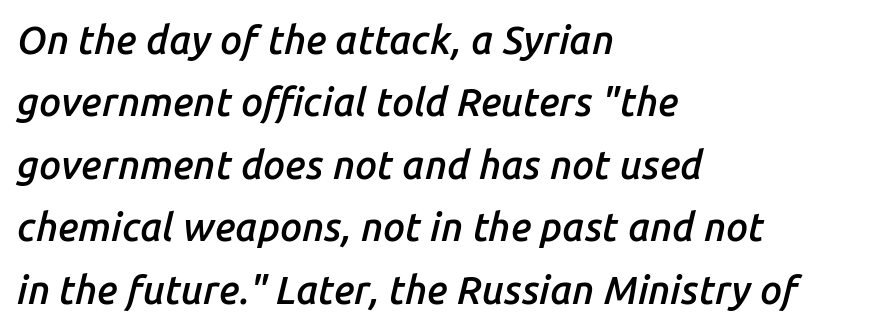
Q: Is the text bold? A: Semi-bold.
Q: Is the text italic (slanted)? A: Yes, it leans right by about 14 degrees.
Q: Is the text underlined? A: No.
Q: How is the paragraph aligned? A: Left-aligned.
Q: Is the spacing between letters normal or unusually wide? A: Normal.
Q: Is the spacing between lines tight, normal or loose? A: Normal.
Q: Width (condensed, normal, or wide)? A: Normal.
Q: Stroke contrast? A: Low.
Q: x-height? A: Medium.
Q: Monospaced? A: No.
